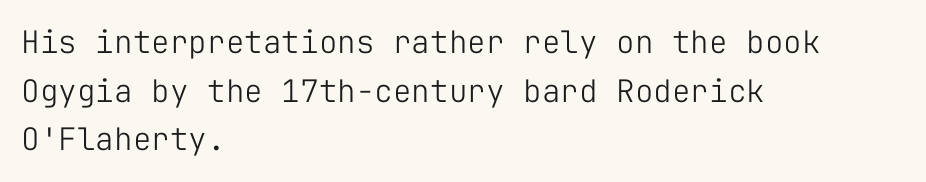
Q: Is the text bold? A: No.
Q: Is the text italic (slanted)? A: No, it is upright.
Q: Is the typeface a serif or a sans-serif typeface? A: Sans-serif.
Q: Is the text underlined? A: No.
Q: How is the paragraph aligned? A: Left-aligned.
Q: Is the spacing between letters normal or unusually wide? A: Normal.
Q: Is the spacing between lines tight, normal or loose? A: Normal.
Q: Width (condensed, normal, or wide)? A: Normal.
Q: Stroke contrast? A: Low.
Q: x-height? A: Medium.
Q: Monospaced? A: Yes.
